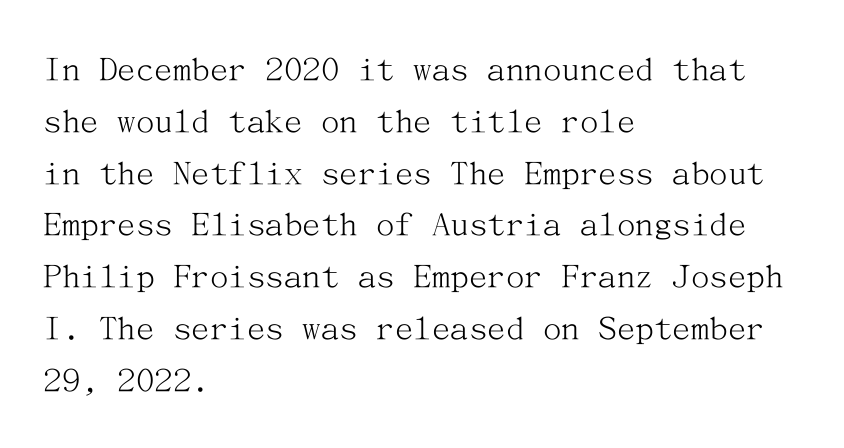
The image shows 37 px light serif type, upright; set left-aligned, normal line spacing (1.4x), normal letter spacing, not underlined; medium stroke contrast and a medium x-height.
